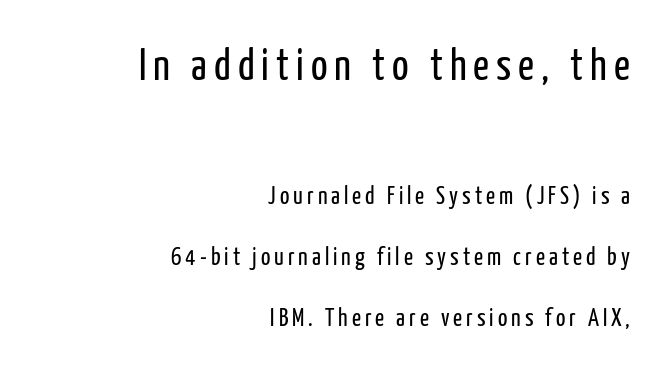
The image shows 44 px regular-weight, condensed sans-serif type, upright; set right-aligned, loose line spacing (2.45x), not underlined; the first (top) block is 1.76x larger; low stroke contrast and a medium x-height.
